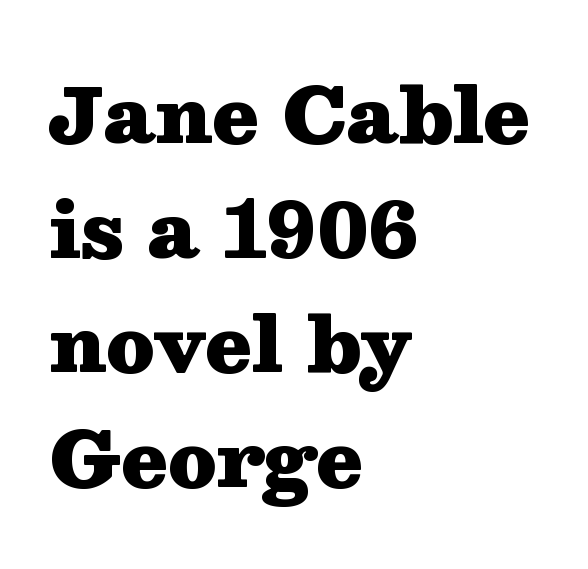
Typographically, this falls in the serif category. This sample uses an upright cut, with every glyph sitting square on the baseline. On the weight axis this lands at bold, roughly 700. Notice how descenders clear the ascenders below comfortably — that's standard leading. Inter-character spacing is left at the font's built-in metrics. The face used here is proportionally spaced, like ordinary book or web type.
